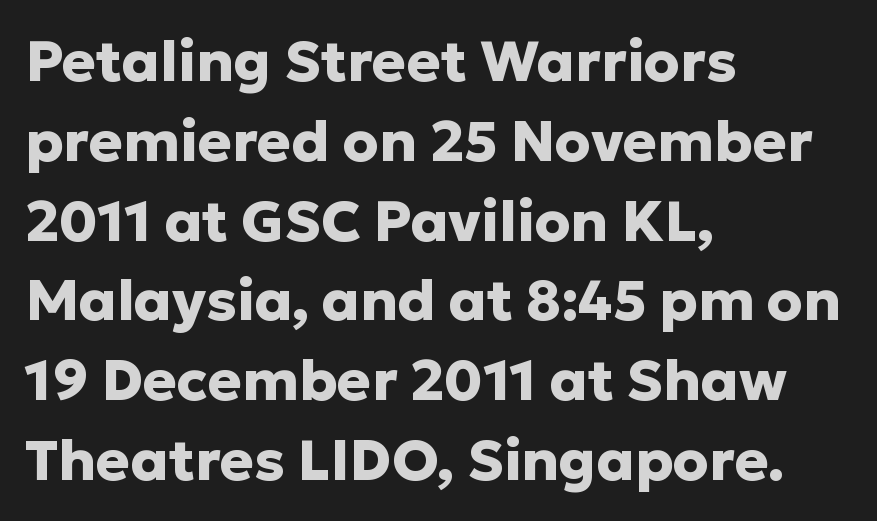
Q: Is the text bold? A: Yes.
Q: Is the text italic (slanted)? A: No, it is upright.
Q: Is the typeface a serif or a sans-serif typeface? A: Sans-serif.
Q: Is the text underlined? A: No.
Q: How is the paragraph aligned? A: Left-aligned.
Q: Is the spacing between letters normal or unusually wide? A: Normal.
Q: Is the spacing between lines tight, normal or loose? A: Normal.
Q: Width (condensed, normal, or wide)? A: Normal.
Q: Stroke contrast? A: Low.
Q: x-height? A: Medium.
Q: Monospaced? A: No.
